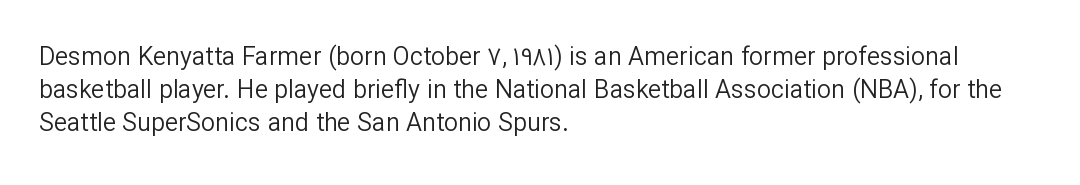
Q: Is the text bold? A: No.
Q: Is the text italic (slanted)? A: No, it is upright.
Q: Is the text underlined? A: No.
Q: How is the paragraph aligned? A: Left-aligned.
Q: Is the spacing between letters normal or unusually wide? A: Normal.
Q: Is the spacing between lines tight, normal or loose? A: Normal.
